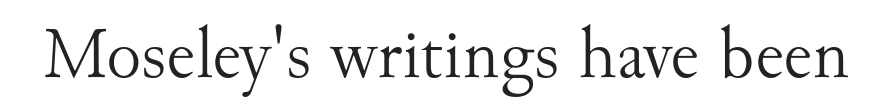
The image shows 73 px light serif type, upright; set normal letter spacing, not underlined; medium stroke contrast and a small x-height.
